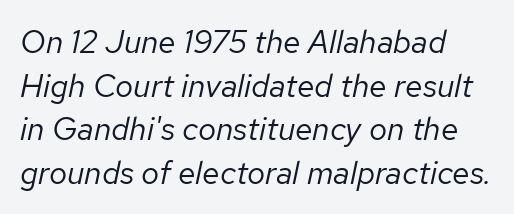
Q: Is the text bold? A: No.
Q: Is the text italic (slanted)? A: Yes, it leans right by about 12 degrees.
Q: Is the text underlined? A: No.
Q: How is the paragraph aligned? A: Left-aligned.
Q: Is the spacing between letters normal or unusually wide? A: Normal.
Q: Is the spacing between lines tight, normal or loose? A: Normal.
Q: Width (condensed, normal, or wide)? A: Normal.
Q: Stroke contrast? A: Low.
Q: x-height? A: Medium.
Q: Monospaced? A: No.
